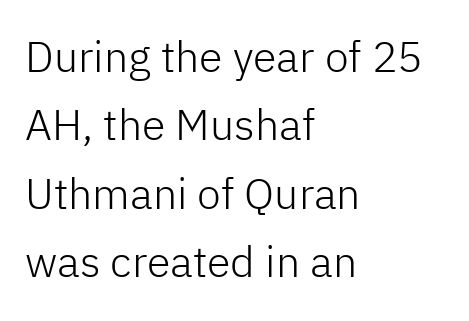
{"serif": "no", "italic": "no", "bold": "no", "weight": "light", "width": "normal", "stroke_contrast": "low", "x_height": "medium", "monospaced": "no", "underline": "no", "align": "left", "line_spacing": "normal", "line_spacing_ratio": 1.59, "letter_spacing": "normal", "letter_spacing_em": 0.0, "glyph_px": 43}
